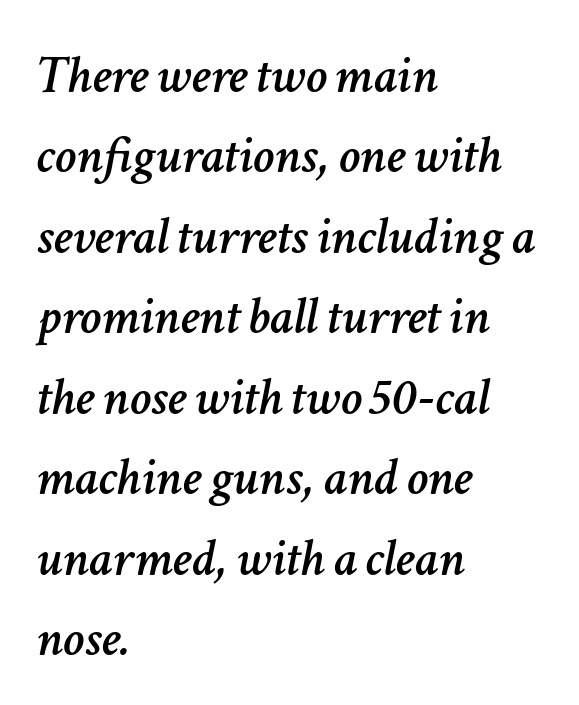
{"italic": "yes", "lean": "right", "slant_degrees": 11, "width": "normal", "stroke_contrast": "low", "x_height": "medium", "monospaced": "no", "underline": "no", "align": "left", "line_spacing": "normal", "line_spacing_ratio": 1.49, "letter_spacing": "normal", "letter_spacing_em": 0.0, "glyph_px": 54}
